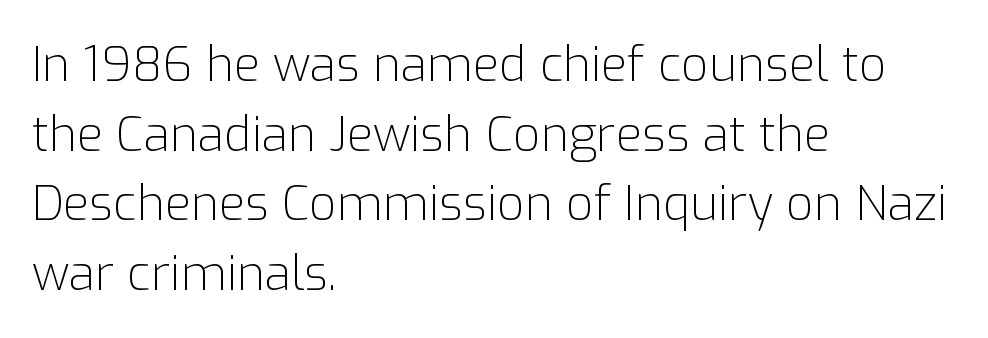
Honestly, there is no underline to notice here at all. Short and long lines alike share a common starting point at left. This sample uses an upright cut, with every glyph sitting square on the baseline. Students, note that the glyphs here touch the page at normal intervals.
